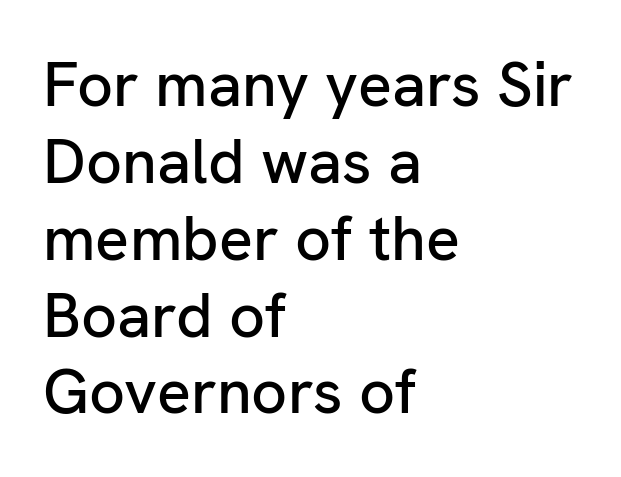
{"serif": "no", "italic": "no", "width": "normal", "stroke_contrast": "low", "x_height": "medium", "monospaced": "no", "underline": "no", "align": "left", "line_spacing_ratio": 1.22, "letter_spacing": "normal", "letter_spacing_em": 0.0, "glyph_px": 63}
